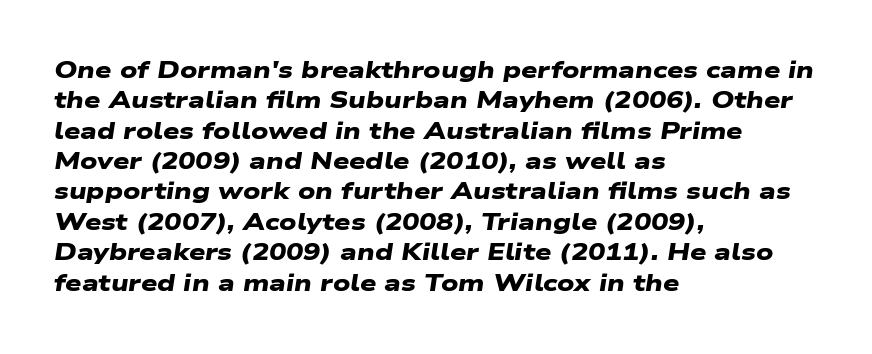
The image shows 23 px bold type; set left-aligned, normal line spacing (1.32x), normal letter spacing, not underlined.
